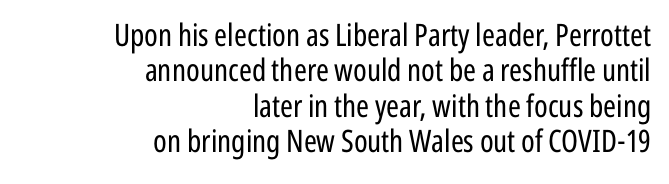
Q: Is the text bold? A: No.
Q: Is the text italic (slanted)? A: No, it is upright.
Q: Is the typeface a serif or a sans-serif typeface? A: Sans-serif.
Q: Is the text underlined? A: No.
Q: How is the paragraph aligned? A: Right-aligned.
Q: Is the spacing between letters normal or unusually wide? A: Normal.
Q: Is the spacing between lines tight, normal or loose? A: Tight.
Q: Width (condensed, normal, or wide)? A: Condensed.
Q: Stroke contrast? A: Low.
Q: x-height? A: Medium.
Q: Monospaced? A: No.
